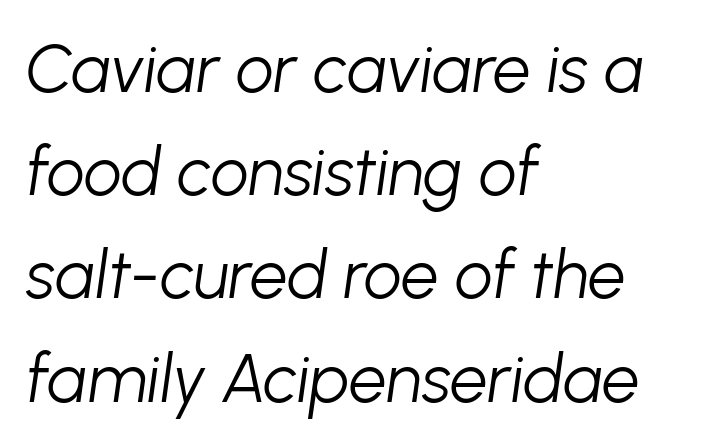
The image shows 67 px light type, italic (leaning right); set left-aligned, normal line spacing (1.54x), normal letter spacing, not underlined; low stroke contrast and a medium x-height.
